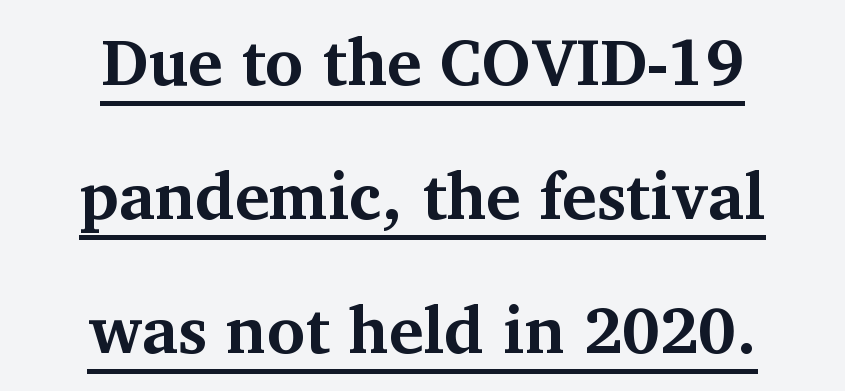
Q: Is the text bold? A: Yes.
Q: Is the text italic (slanted)? A: No, it is upright.
Q: Is the typeface a serif or a sans-serif typeface? A: Serif.
Q: Is the text underlined? A: Yes.
Q: How is the paragraph aligned? A: Centered.
Q: Is the spacing between letters normal or unusually wide? A: Normal.
Q: Is the spacing between lines tight, normal or loose? A: Loose.
Q: Width (condensed, normal, or wide)? A: Normal.
Q: Stroke contrast? A: Medium.
Q: x-height? A: Medium.
Q: Monospaced? A: No.
